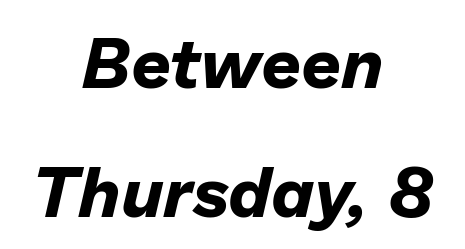
{"italic": "yes", "lean": "right", "slant_degrees": 13, "bold": "yes", "weight": "bold", "width": "normal", "stroke_contrast": "low", "x_height": "medium", "monospaced": "no", "underline": "no", "align": "center", "line_spacing_ratio": 1.84, "letter_spacing": "normal", "letter_spacing_em": 0.0, "glyph_px": 70}
